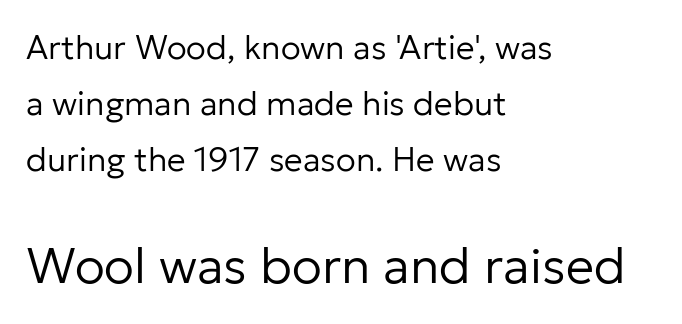
Tall strokes in this sample are plumb rather than angled. Descenders are the only things crossing below the line. This rendering leaves character spacing at its baseline value. Larger block? The one below; the one above is distinctly smaller.
